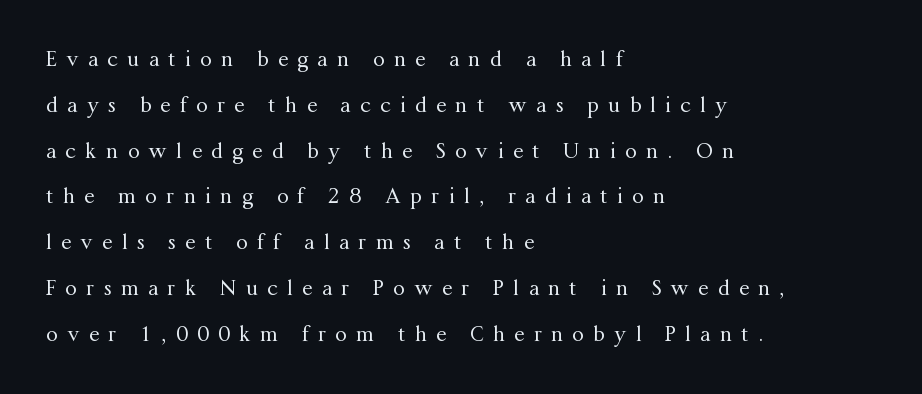
Each word looks stretched out because of the extra space between its letters. The foot of each line stays bare and open. Ordinary non-slanted type is in use. Is the type heavy? It reads as light-to-regular instead. This rendering uses left alignment, leaving the right contour irregular. Reading down the column, the eye jumps a long way to each next line.
